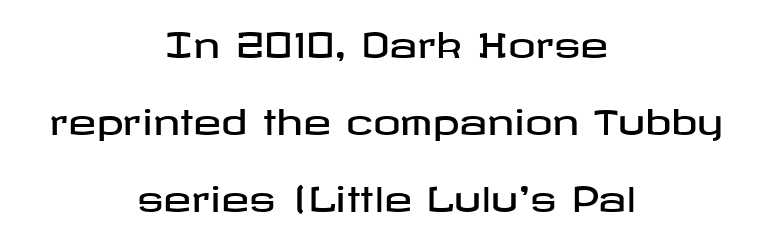
Q: Is the text italic (slanted)? A: No, it is upright.
Q: Is the typeface a serif or a sans-serif typeface? A: Sans-serif.
Q: Is the text underlined? A: No.
Q: How is the paragraph aligned? A: Centered.
Q: Is the spacing between letters normal or unusually wide? A: Normal.
Q: Is the spacing between lines tight, normal or loose? A: Loose.
Q: Width (condensed, normal, or wide)? A: Wide.
Q: Stroke contrast? A: Low.
Q: x-height? A: Medium.
